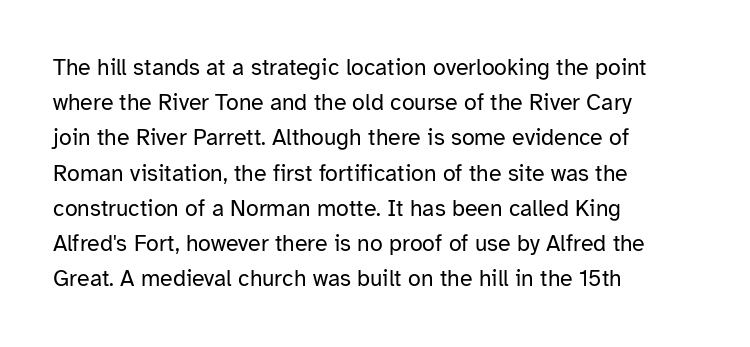
The image shows 23 px text type, upright; set left-aligned, normal line spacing (1.53x), normal letter spacing, not underlined.
